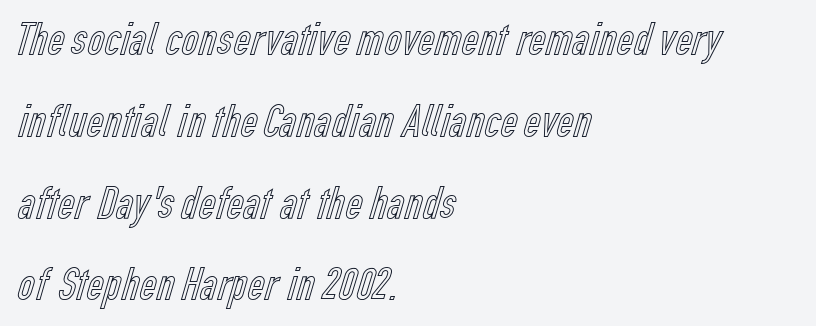
The string is rendered with underlining switched off. The face used here is proportionally spaced, like ordinary book or web type. All the whitespace from short lines collects on the right. How are the letters spaced? Ordinarily, with no added tracking.
